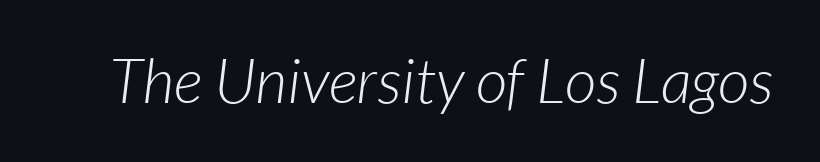
Q: Is the text bold? A: No.
Q: Is the typeface a serif or a sans-serif typeface? A: Sans-serif.
Q: Is the text underlined? A: No.
Q: Is the spacing between letters normal or unusually wide? A: Normal.
Q: Width (condensed, normal, or wide)? A: Normal.
Q: Stroke contrast? A: Low.
Q: x-height? A: Medium.
Q: Monospaced? A: No.
